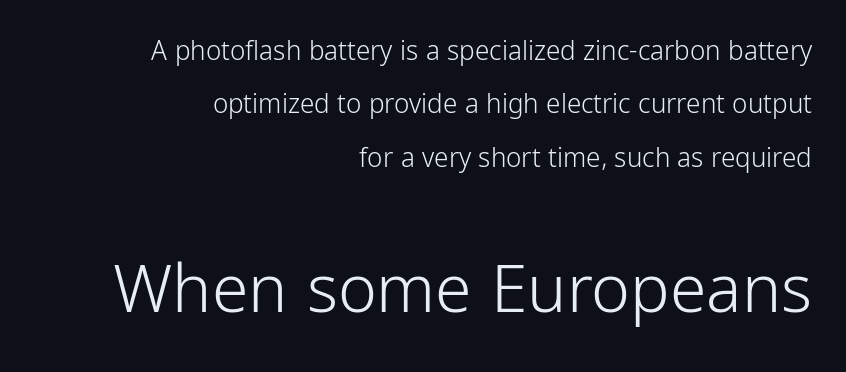
The image shows 66 px light, condensed sans-serif type, upright; set right-aligned, loose line spacing (2.05x), normal letter spacing, not underlined; the second (bottom) block is 2.54x larger; low stroke contrast and a medium x-height.
